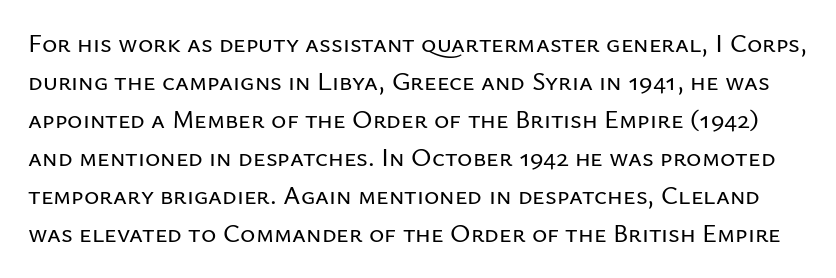
The gaps between neighbouring characters are ordinary and unremarkable. Just letters on the line, the space beneath them empty. Regular leading. Quick note: not italic, upright.
